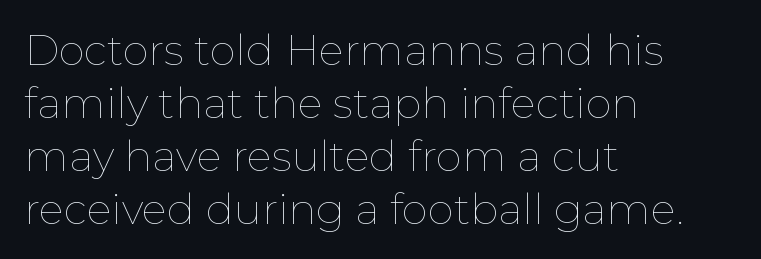
The image shows 42 px thin type, upright; set left-aligned, normal line spacing (1.26x), normal letter spacing, not underlined; low stroke contrast and a medium x-height.
